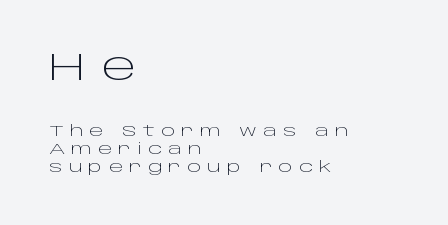
Q: Is the text bold? A: No.
Q: Is the text italic (slanted)? A: No, it is upright.
Q: Is the typeface a serif or a sans-serif typeface? A: Sans-serif.
Q: Is the text underlined? A: No.
Q: How is the paragraph aligned? A: Left-aligned.
Q: Is the spacing between letters normal or unusually wide? A: Unusually wide.
Q: Which block of text is set in a larger size, the first (top) or the second (bottom)? A: The first (top) one.
Q: Width (condensed, normal, or wide)? A: Wide.
Q: Stroke contrast? A: Low.
Q: x-height? A: Large.
Q: Monospaced? A: No.
